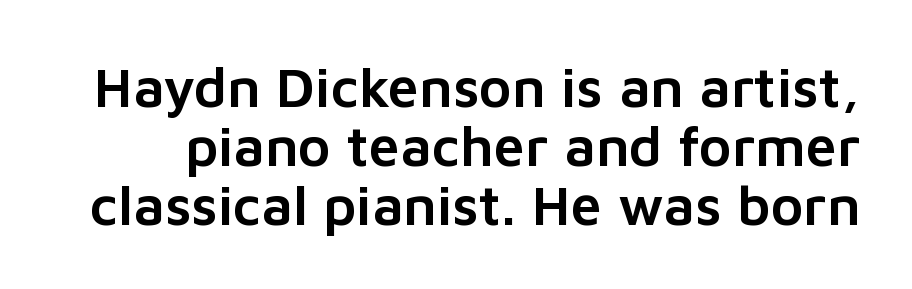
Ascenders rise straight up at ninety degrees. You could not count columns in this text — the font is proportionally spaced. These lines huddle together more closely than default settings would place them. Each row of text sits above clean, open space. Nothing unusual about the tracking: characters are spaced as the font intends. Check where the strokes stop: nothing finishes them off — pure sans.
